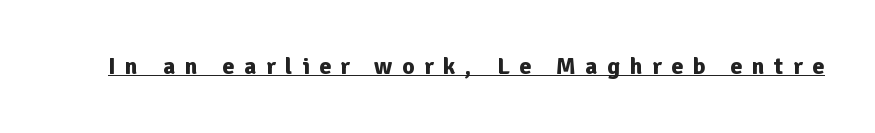
The image shows 24 px bold type, upright; set unusually wide letter spacing (+0.4 em), underlined.
